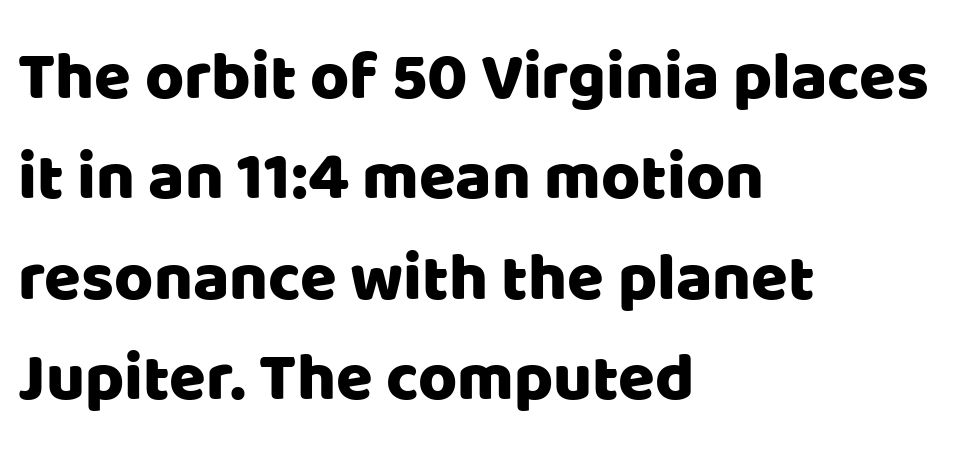
The type is set solid horizontally, with unmodified tracking. Anything drawn beneath the words? Only blank space. Compared with typical paragraphs, the rows here are spaced about the same. The passage shown is typed in a proportional face where columns would drift. Typographically, this falls in the sans-serif category. These lines stack with their left ends in a neat column.
